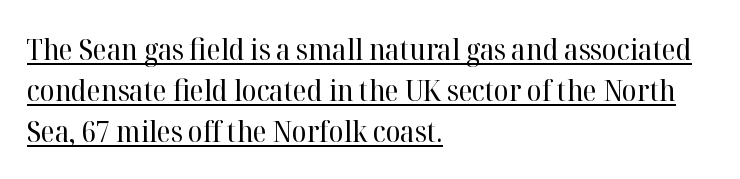
The image shows 30 px regular-weight serif type, upright; set left-aligned, normal line spacing (1.37x), normal letter spacing, underlined; high stroke contrast and a medium x-height.
